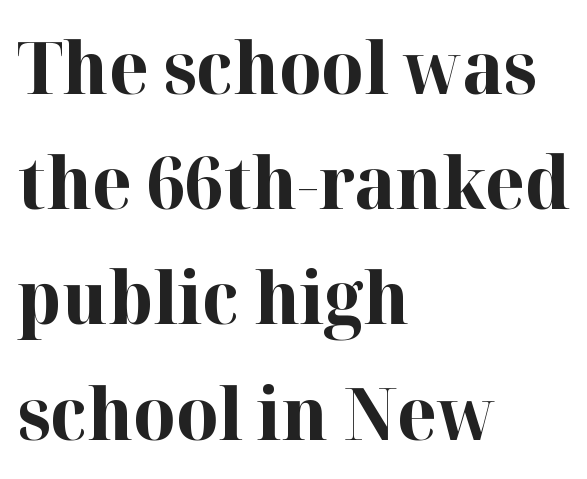
{"serif": "yes", "italic": "no", "bold": "yes", "weight": "bold", "width": "normal", "stroke_contrast": "high", "x_height": "medium", "monospaced": "no", "underline": "no", "align": "left", "line_spacing": "normal", "line_spacing_ratio": 1.6, "letter_spacing": "normal", "letter_spacing_em": 0.0, "glyph_px": 72}
